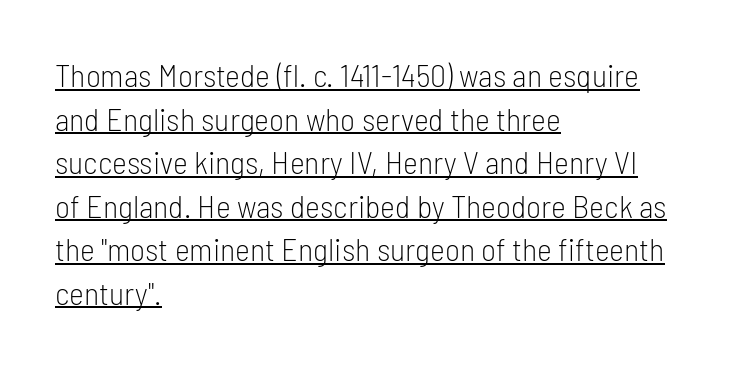
Nobody touched the tracking dial on this one. The lines are quadded left. The passage shown is typed in a proportional face where columns would drift. Nope, not italic — everything's standing straight. A typesetter would call this leading conventional body-copy spacing.
